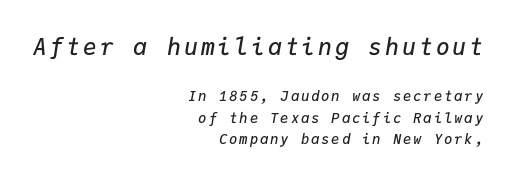
The image shows 23 px text type, italic (leaning right); set right-aligned, normal line spacing (1.55x), not underlined; the first (top) block is 1.64x larger.
